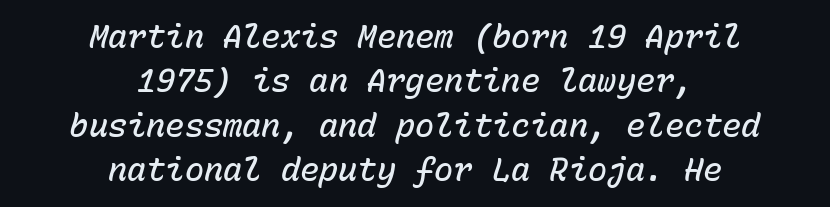
Q: Is the text bold? A: Semi-bold.
Q: Is the text italic (slanted)? A: Yes, it leans right by about 15 degrees.
Q: Is the text underlined? A: No.
Q: How is the paragraph aligned? A: Centered.
Q: Is the spacing between letters normal or unusually wide? A: Normal.
Q: Is the spacing between lines tight, normal or loose? A: Normal.
Q: Width (condensed, normal, or wide)? A: Normal.
Q: Stroke contrast? A: Low.
Q: x-height? A: Medium.
Q: Monospaced? A: Yes.
